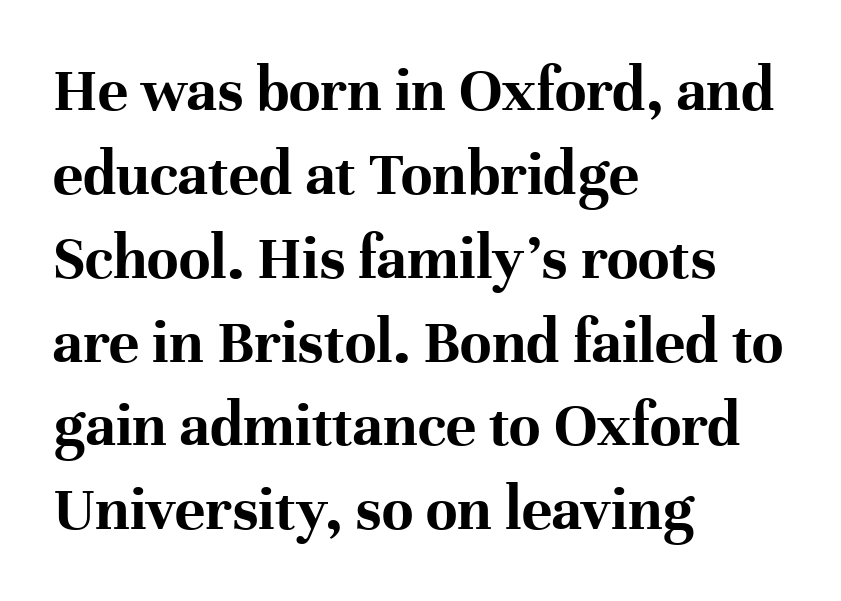
The image shows 64 px bold serif type, upright; set left-aligned, normal line spacing (1.31x), normal letter spacing, not underlined; high stroke contrast and a medium x-height.
